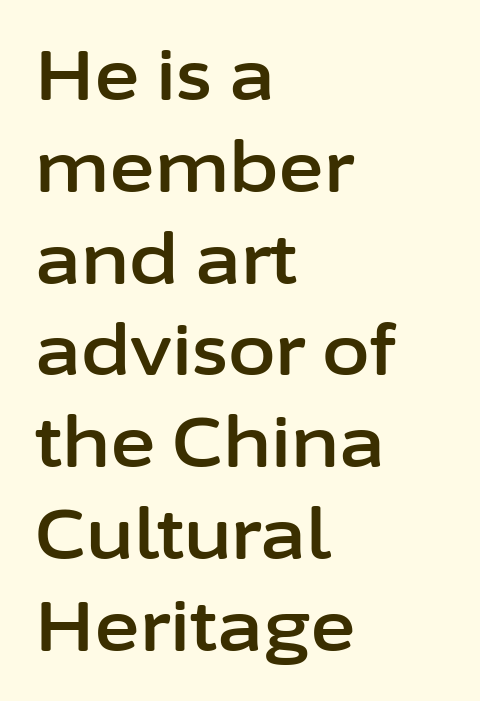
In terms of posture, this sample is upright. Each new line begins a customary step beneath the previous one. The rendering shows plain stroke endings on the letterforms — a sans-serif design. The letters advance in unequal steps, a hallmark of proportional type.
